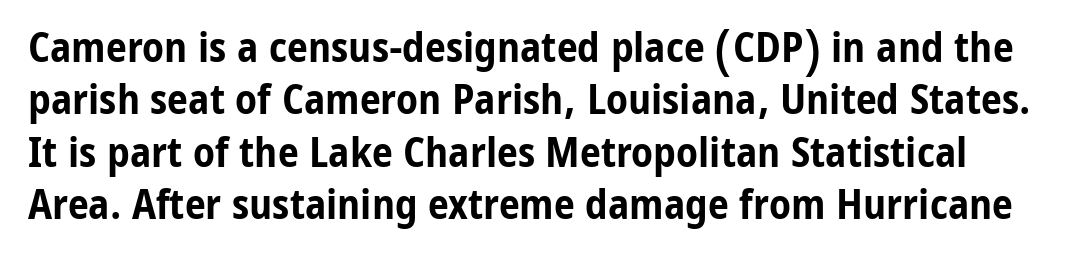
Q: Is the text bold? A: Yes.
Q: Is the text italic (slanted)? A: No, it is upright.
Q: Is the typeface a serif or a sans-serif typeface? A: Sans-serif.
Q: Is the text underlined? A: No.
Q: Is the spacing between letters normal or unusually wide? A: Normal.
Q: Is the spacing between lines tight, normal or loose? A: Normal.
Q: Width (condensed, normal, or wide)? A: Condensed.
Q: Stroke contrast? A: Low.
Q: x-height? A: Medium.
Q: Monospaced? A: No.
